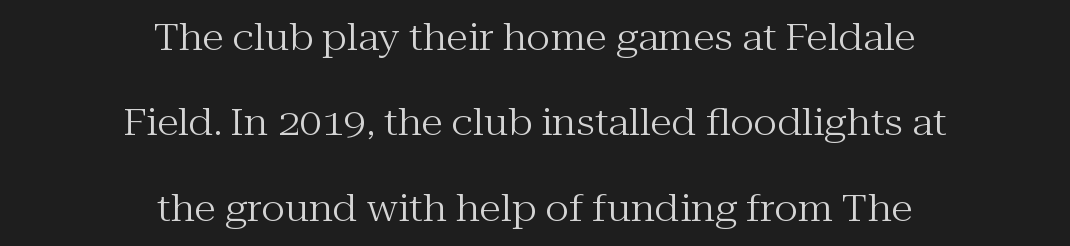
The image shows 36 px regular-weight serif type, upright; set centered, loose line spacing (2.37x), normal letter spacing, not underlined; medium stroke contrast and a medium x-height.
